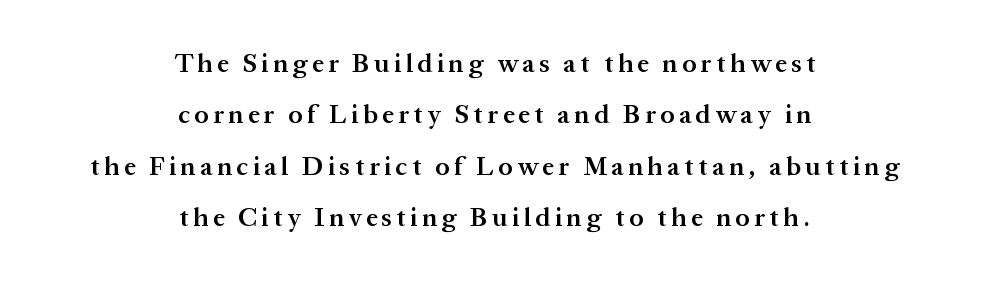
Typeset on center — no edge is straight. Every letter is mildly thick-stroked: semibold rather than bold. Posture: vertical. The passage shown stacks its lines with a broad gap. Has an underline been added? It has not.
